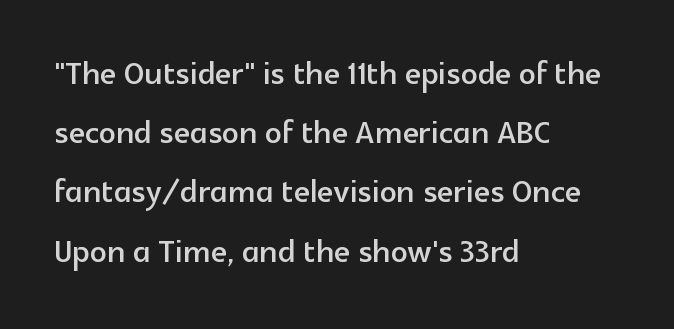
The image shows 42 px sans-serif type, upright; set left-aligned, normal line spacing (1.41x), normal letter spacing, not underlined; a medium x-height.
